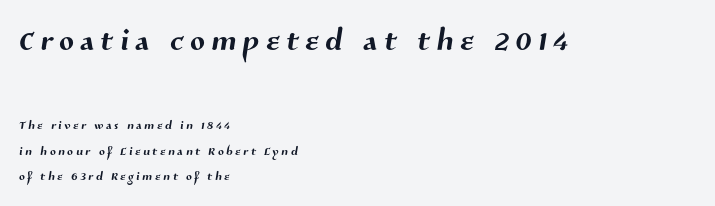
Q: Is the typeface a serif or a sans-serif typeface? A: Sans-serif.
Q: Is the text underlined? A: No.
Q: How is the paragraph aligned? A: Left-aligned.
Q: Is the spacing between lines tight, normal or loose? A: Normal.
Q: Which block of text is set in a larger size, the first (top) or the second (bottom)? A: The first (top) one.
Q: Width (condensed, normal, or wide)? A: Normal.
Q: Stroke contrast? A: Medium.
Q: x-height? A: Medium.
Q: Monospaced? A: No.
